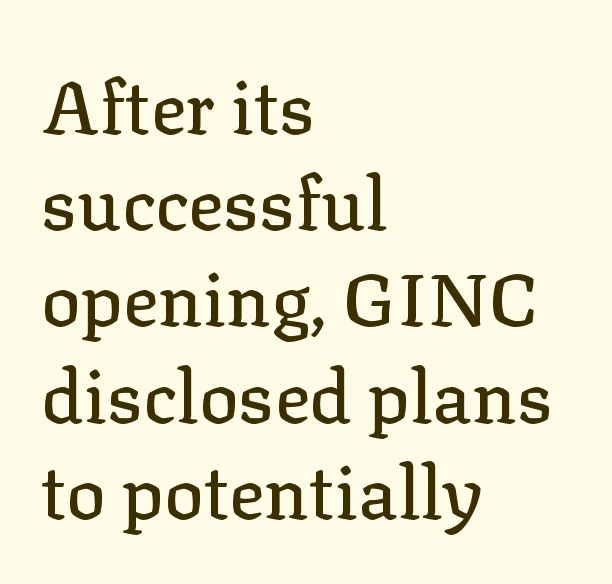
{"serif": "yes", "italic": "no", "width": "normal", "stroke_contrast": "low", "x_height": "medium", "monospaced": "no", "underline": "no", "align": "left", "line_spacing": "normal", "line_spacing_ratio": 1.3, "letter_spacing": "normal", "letter_spacing_em": 0.0, "glyph_px": 74}
